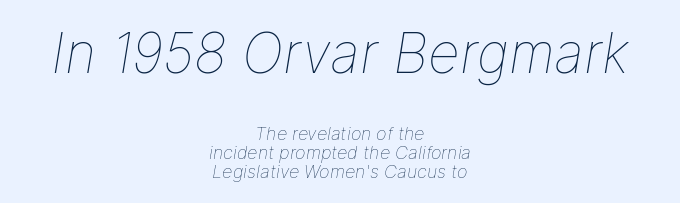
{"italic": "yes", "lean": "right", "slant_degrees": 9, "bold": "no", "weight": "thin", "width": "normal", "stroke_contrast": "low", "x_height": "medium", "monospaced": "no", "underline": "no", "align": "center", "line_spacing": "tight", "line_spacing_ratio": 1.07, "letter_spacing": "normal", "letter_spacing_em": 0.0, "larger_block": "first", "size_ratio": 3.06, "glyph_px": 55}
